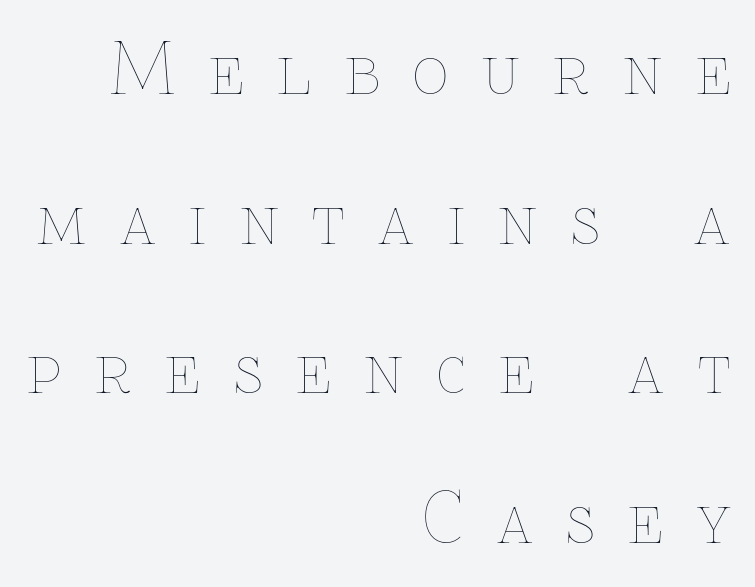
The image shows 69 px thin type, upright; set right-aligned, loose line spacing (2.17x), unusually wide letter spacing (+0.49 em), not underlined; low stroke contrast and a medium x-height.
